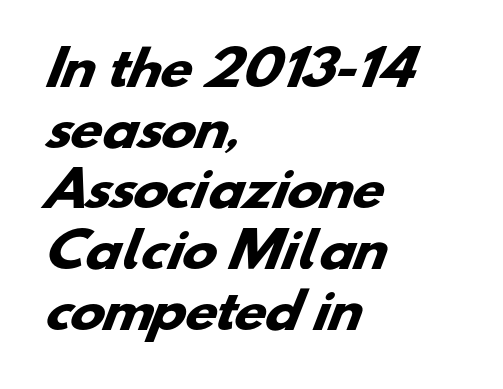
{"serif": "no", "bold": "yes", "weight": "heavy", "width": "wide", "stroke_contrast": "low", "x_height": "small", "monospaced": "no", "underline": "no", "align": "left", "line_spacing": "normal", "line_spacing_ratio": 1.29, "letter_spacing": "normal", "letter_spacing_em": 0.0, "glyph_px": 47}
